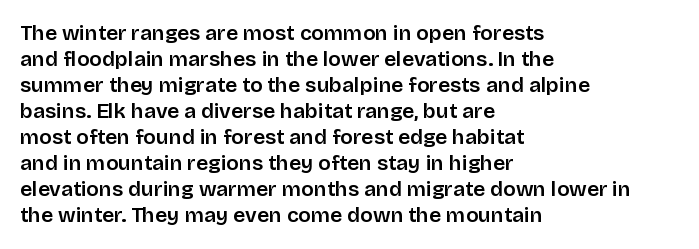
The typesetter chose a ragged-right arrangement here. The type sits square on the baseline with zero lean. There is no visible air inserted between adjacent glyphs. Has an underline been added? It has not.
